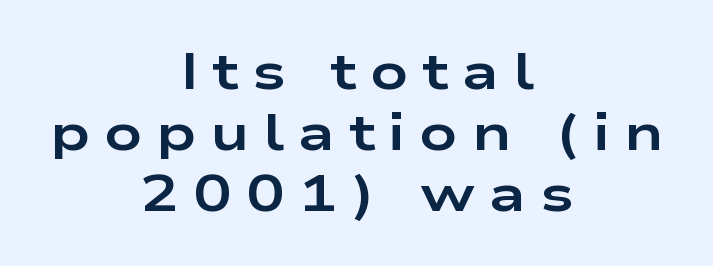
The image shows 52 px bold, wide sans-serif type, upright; set centered, line spacing 1.17x, unusually wide letter spacing (+0.27 em), not underlined; low stroke contrast and a medium x-height.
